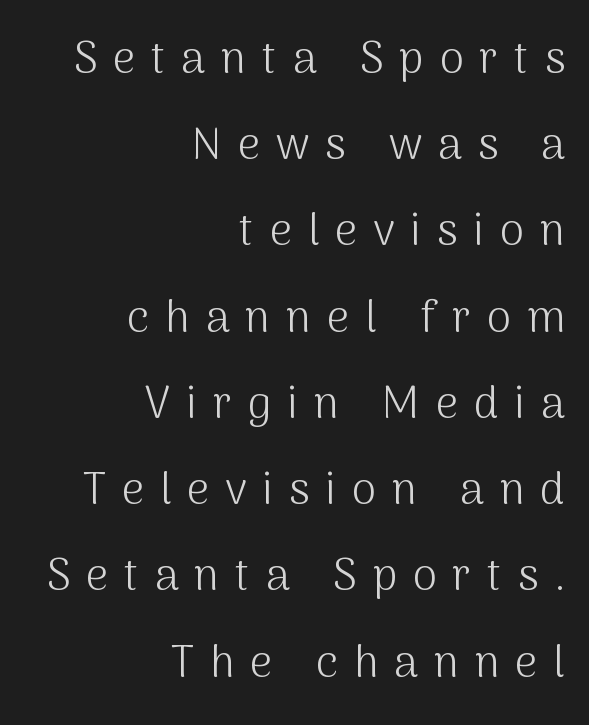
{"serif": "no", "italic": "no", "bold": "no", "weight": "light", "width": "normal", "stroke_contrast": "medium", "x_height": "medium", "monospaced": "no", "underline": "no", "align": "right", "line_spacing": "loose", "line_spacing_ratio": 1.96, "letter_spacing": "wide", "letter_spacing_em": 0.36, "glyph_px": 44}
